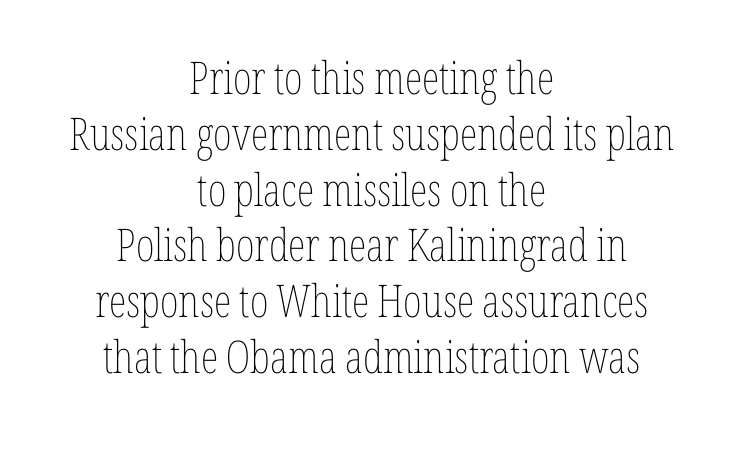
The image shows 45 px thin, condensed type, upright; set centered, line spacing 1.24x, normal letter spacing, not underlined; low stroke contrast and a medium x-height.
